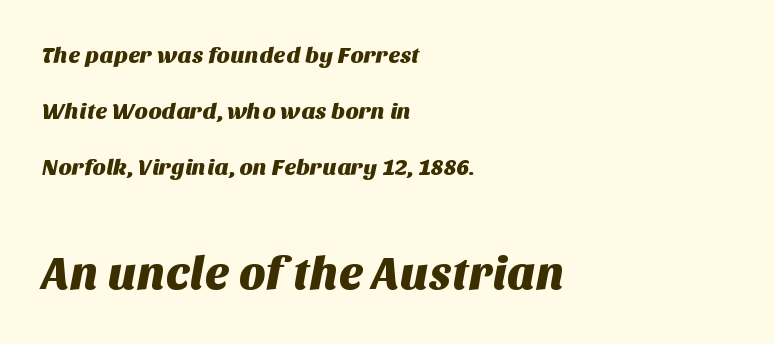
Q: Is the typeface a serif or a sans-serif typeface? A: Sans-serif.
Q: Is the text underlined? A: No.
Q: How is the paragraph aligned? A: Left-aligned.
Q: Is the spacing between letters normal or unusually wide? A: Normal.
Q: Is the spacing between lines tight, normal or loose? A: Loose.
Q: Which block of text is set in a larger size, the first (top) or the second (bottom)? A: The second (bottom) one.
Q: Width (condensed, normal, or wide)? A: Normal.
Q: Stroke contrast? A: Medium.
Q: x-height? A: Large.
Q: Monospaced? A: No.
